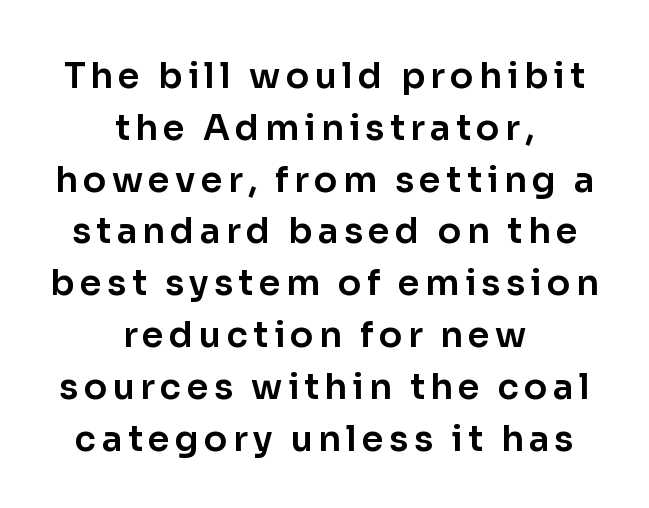
The image shows 35 px sans-serif type, upright; set centered, normal line spacing (1.48x), not underlined; low stroke contrast and a medium x-height.
